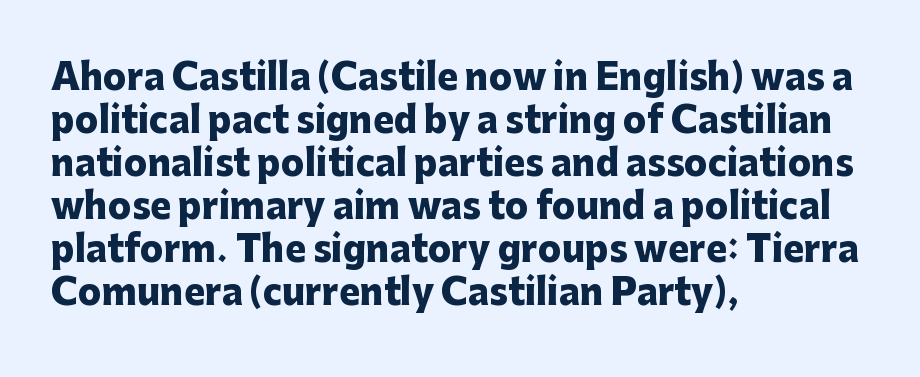
Q: Is the text bold? A: Yes.
Q: Is the text italic (slanted)? A: No, it is upright.
Q: Is the typeface a serif or a sans-serif typeface? A: Sans-serif.
Q: Is the text underlined? A: No.
Q: How is the paragraph aligned? A: Left-aligned.
Q: Is the spacing between letters normal or unusually wide? A: Normal.
Q: Width (condensed, normal, or wide)? A: Normal.
Q: Stroke contrast? A: Low.
Q: x-height? A: Medium.
Q: Monospaced? A: No.
